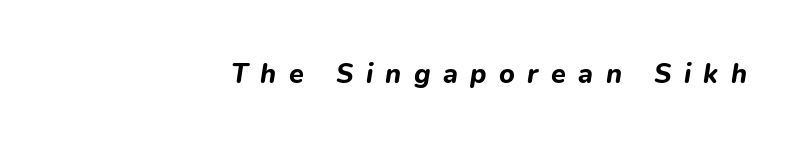
Layout note: lines flush right. Letters rest on an invisible, unmarked baseline. Characters are canted at an angle relative to the baseline's perpendicular. Stroke thickness is high; the sample reads as a true bold. A typesetter would call this heavily tracked-out type.
